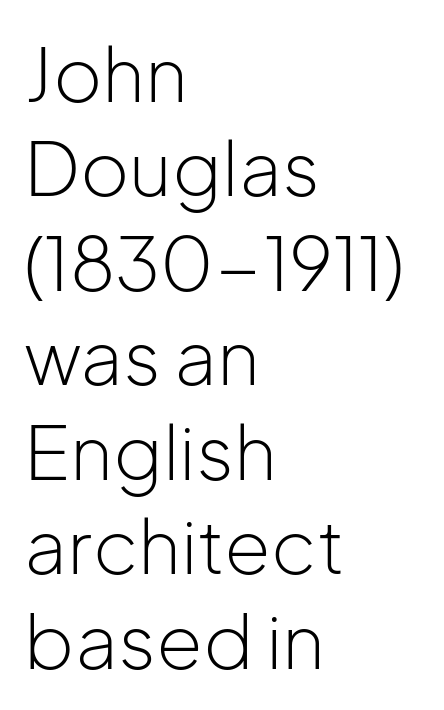
The image shows 75 px light sans-serif type, upright; set left-aligned, normal line spacing (1.26x), normal letter spacing, not underlined; low stroke contrast and a medium x-height.
